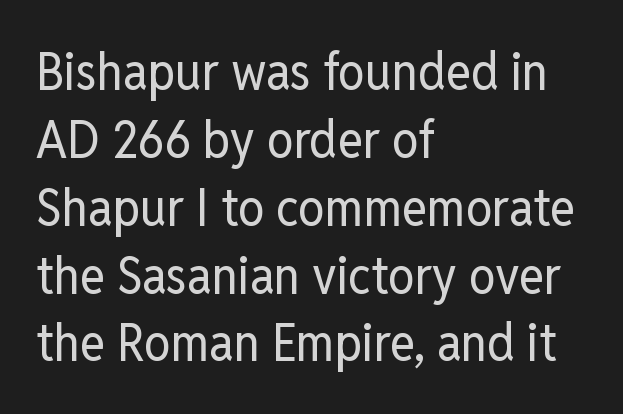
The space beneath each line is pristine and unruled. This is roman type, the default non-slanted kind. Honestly, the row spacing looks completely unremarkable. Examine the stroke ends and you'll find no serifs. Horizontal alignment here is leftward, the default for most running prose. Proportional: the letters do not fall into vertical columns.
